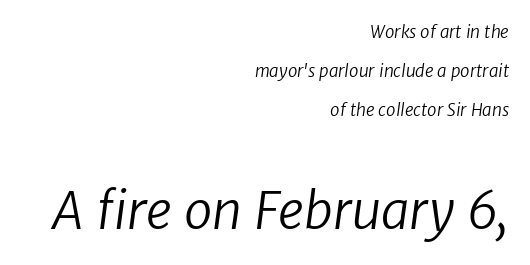
The image shows 51 px regular-weight sans-serif type; set right-aligned, loose line spacing (2.28x), normal letter spacing, not underlined; the second (bottom) block is 3.0x larger; low stroke contrast and a medium x-height.
